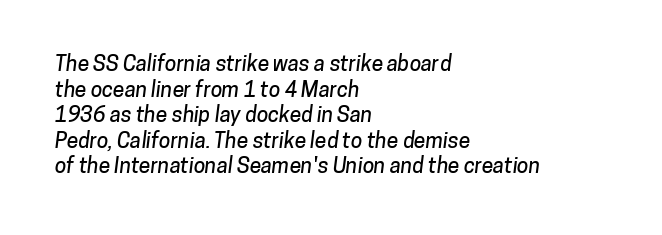
{"underline": "no", "align": "left", "line_spacing_ratio": 1.22, "letter_spacing": "normal", "letter_spacing_em": 0.0, "glyph_px": 21}
